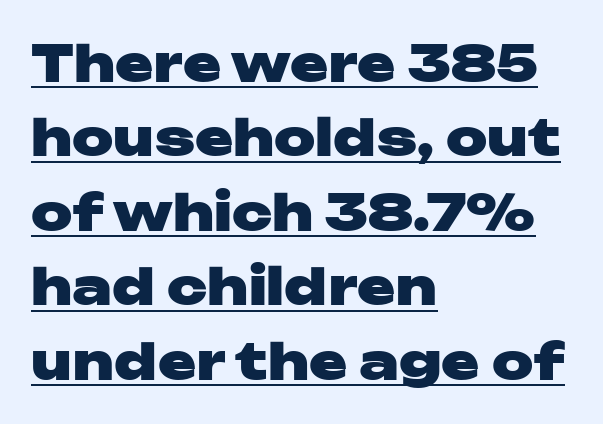
No feet cap the strokes, marking this as sans-serif type. The face used here is proportionally spaced, like ordinary book or web type. Look at the tracking — it's just the regular setting, nothing added. The specimen includes a rule beneath the text block's lines.
